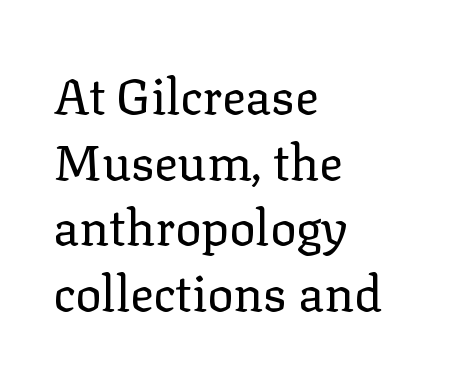
The image shows 49 px regular-weight serif type, upright; set left-aligned, normal line spacing (1.34x), normal letter spacing, not underlined; low stroke contrast and a medium x-height.
